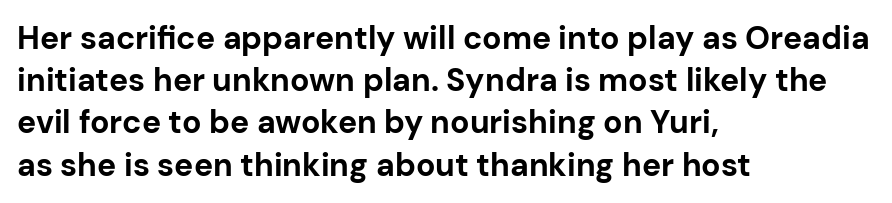
Q: Is the text bold? A: Yes.
Q: Is the text italic (slanted)? A: No, it is upright.
Q: Is the typeface a serif or a sans-serif typeface? A: Sans-serif.
Q: Is the text underlined? A: No.
Q: How is the paragraph aligned? A: Left-aligned.
Q: Is the spacing between letters normal or unusually wide? A: Normal.
Q: Is the spacing between lines tight, normal or loose? A: Normal.
Q: Width (condensed, normal, or wide)? A: Normal.
Q: Stroke contrast? A: Low.
Q: x-height? A: Medium.
Q: Monospaced? A: No.
